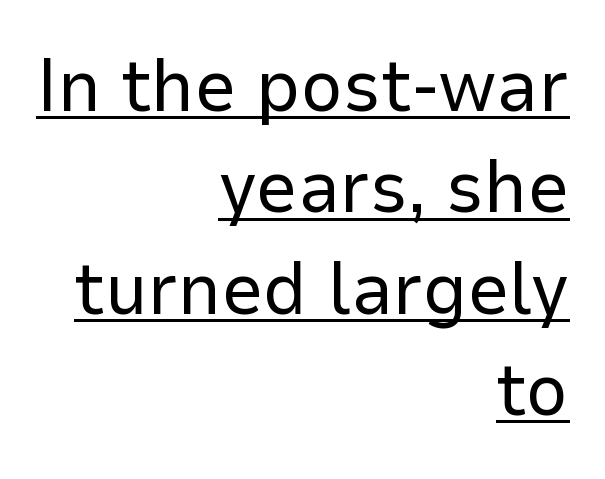
Q: Is the text bold? A: No.
Q: Is the text italic (slanted)? A: No, it is upright.
Q: Is the typeface a serif or a sans-serif typeface? A: Sans-serif.
Q: Is the text underlined? A: Yes.
Q: How is the paragraph aligned? A: Right-aligned.
Q: Is the spacing between letters normal or unusually wide? A: Normal.
Q: Is the spacing between lines tight, normal or loose? A: Normal.
Q: Width (condensed, normal, or wide)? A: Normal.
Q: Stroke contrast? A: Low.
Q: x-height? A: Medium.
Q: Monospaced? A: No.
